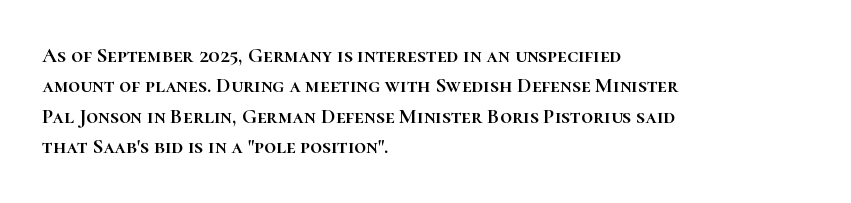
Q: Is the text italic (slanted)? A: No, it is upright.
Q: Is the text underlined? A: No.
Q: How is the paragraph aligned? A: Left-aligned.
Q: Is the spacing between letters normal or unusually wide? A: Normal.
Q: Is the spacing between lines tight, normal or loose? A: Normal.
